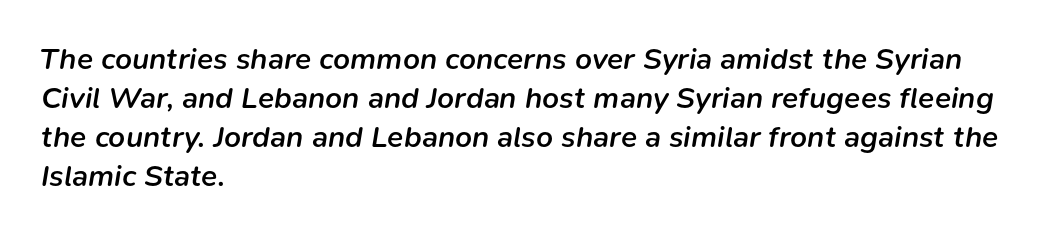
{"italic": "yes", "lean": "right", "slant_degrees": 9, "bold": "semi", "weight": "semibold", "width": "normal", "stroke_contrast": "low", "x_height": "medium", "monospaced": "no", "underline": "no", "align": "left", "line_spacing": "normal", "line_spacing_ratio": 1.3, "letter_spacing": "normal", "letter_spacing_em": 0.0, "glyph_px": 30}
